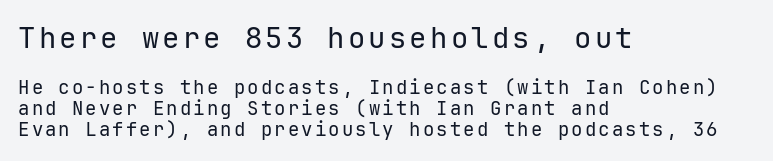
The image shows 29 px regular-weight sans-serif type, upright, monospaced; set left-aligned, tight line spacing (1.12x), not underlined; the first (top) block is 1.53x larger; low stroke contrast and a medium x-height.
